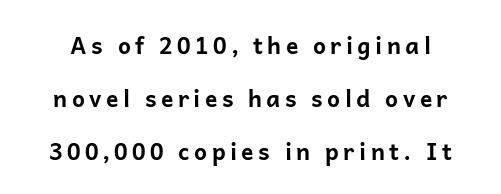
The image shows 23 px bold type, upright; set loose line spacing (2.3x), not underlined.
